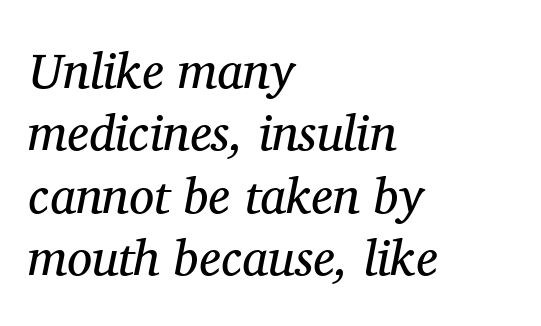
Character widths vary here, with narrow letters taking less room than wide ones. Stroke thickness stays within the range of a standard reading face or lighter. The rendering anchors every line to the left-hand side. This block has exactly the height ordinary leading produces.
